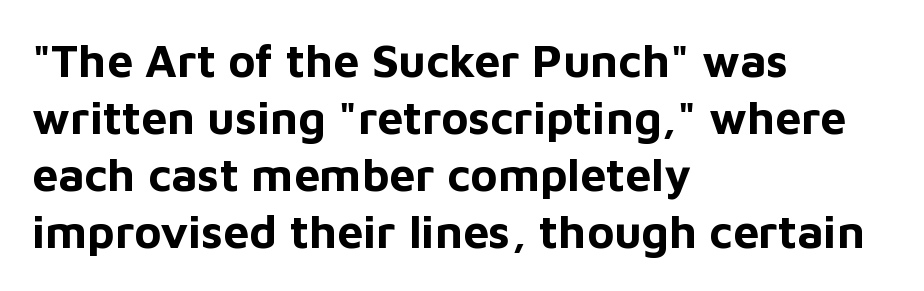
Q: Is the text bold? A: Yes.
Q: Is the text italic (slanted)? A: No, it is upright.
Q: Is the typeface a serif or a sans-serif typeface? A: Sans-serif.
Q: Is the text underlined? A: No.
Q: How is the paragraph aligned? A: Left-aligned.
Q: Is the spacing between letters normal or unusually wide? A: Normal.
Q: Width (condensed, normal, or wide)? A: Normal.
Q: Stroke contrast? A: Low.
Q: x-height? A: Medium.
Q: Monospaced? A: No.
